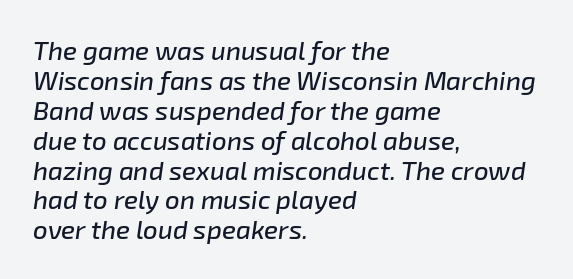
The line texture is even and compact thanks to regular tracking. Observe the lean: these are italic letterforms. Compared with typical paragraphs, the rows here are closer together. Caption: multi-line text, flush left, ragged right. The space directly below the letters is spotless.
